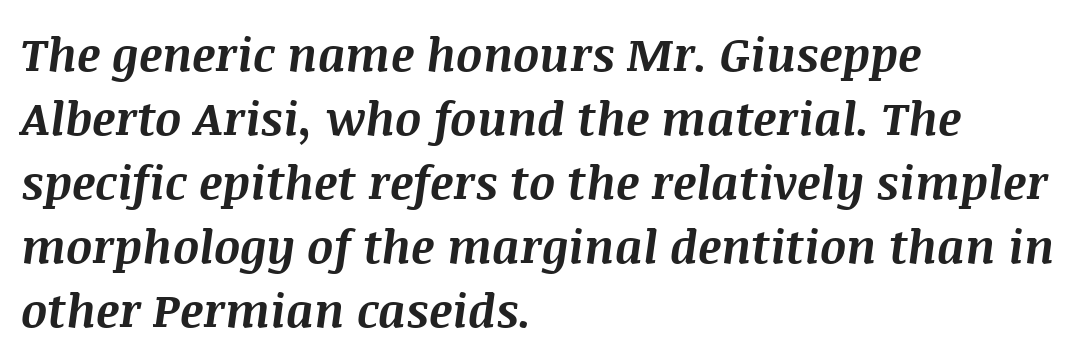
Q: Is the text bold? A: Yes.
Q: Is the text italic (slanted)? A: Yes, it leans right by about 8 degrees.
Q: Is the text underlined? A: No.
Q: How is the paragraph aligned? A: Left-aligned.
Q: Is the spacing between letters normal or unusually wide? A: Normal.
Q: Is the spacing between lines tight, normal or loose? A: Normal.
Q: Width (condensed, normal, or wide)? A: Normal.
Q: Stroke contrast? A: Medium.
Q: x-height? A: Large.
Q: Monospaced? A: No.
